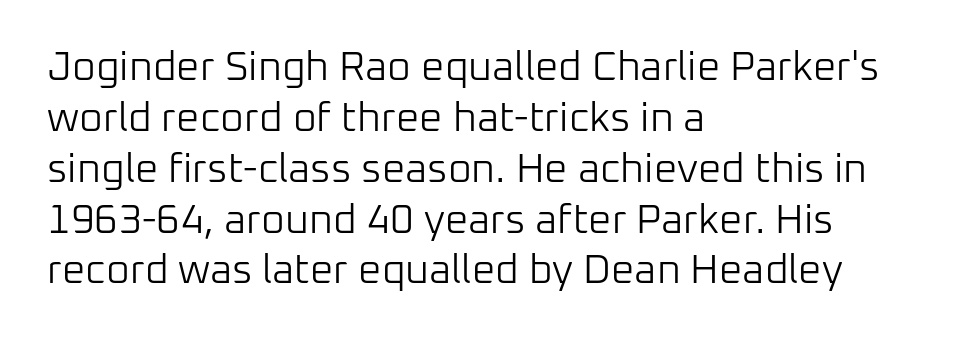
Q: Is the text bold? A: No.
Q: Is the text italic (slanted)? A: No, it is upright.
Q: Is the typeface a serif or a sans-serif typeface? A: Sans-serif.
Q: Is the text underlined? A: No.
Q: How is the paragraph aligned? A: Left-aligned.
Q: Is the spacing between letters normal or unusually wide? A: Normal.
Q: Width (condensed, normal, or wide)? A: Normal.
Q: Stroke contrast? A: Low.
Q: x-height? A: Medium.
Q: Monospaced? A: No.
